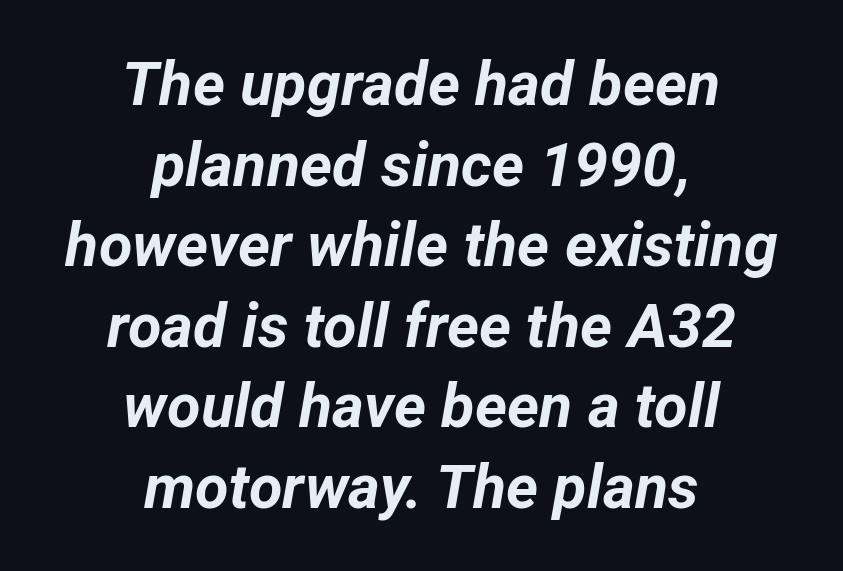
{"italic": "yes", "lean": "right", "slant_degrees": 12, "bold": "yes", "weight": "bold", "width": "normal", "stroke_contrast": "low", "x_height": "medium", "monospaced": "no", "underline": "no", "align": "center", "line_spacing": "normal", "line_spacing_ratio": 1.32, "letter_spacing": "normal", "letter_spacing_em": 0.0, "glyph_px": 61}
